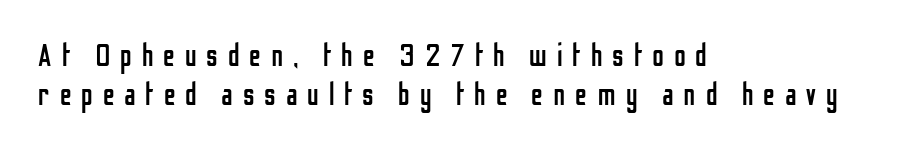
Casual observation: everything's shoved over to the left. The type is letterspaced generously, with wide tracking. The rendering uses natural spacing where letterforms have individual widths. Characters remain perfectly vertical along every line. Type without underlining. Each stroke keeps to a modest, everyday thickness or less.
